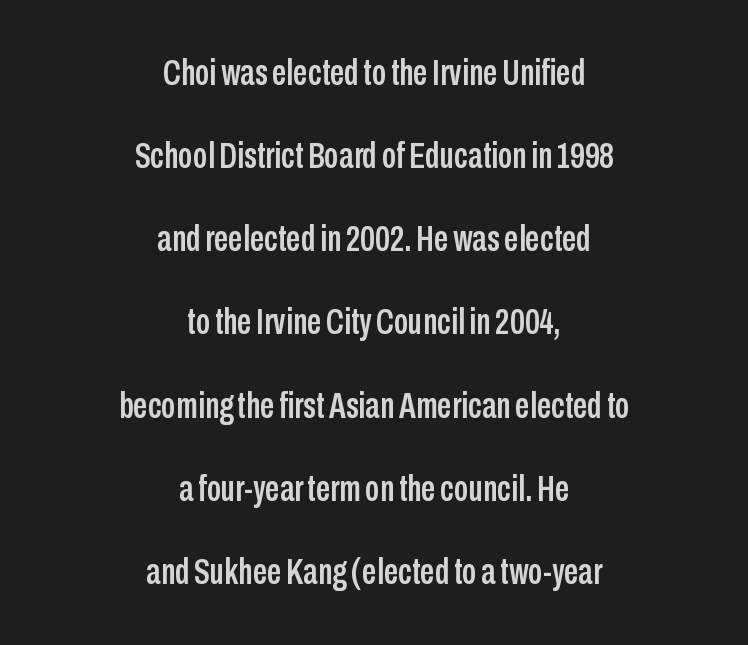
{"serif": "no", "italic": "no", "width": "condensed", "stroke_contrast": "low", "x_height": "medium", "monospaced": "no", "underline": "no", "align": "center", "line_spacing": "loose", "line_spacing_ratio": 2.31, "letter_spacing": "normal", "letter_spacing_em": 0.0, "glyph_px": 36}
